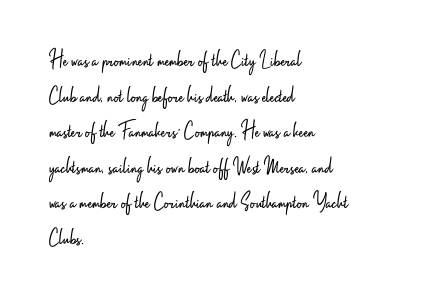
Q: Is the text bold? A: No.
Q: Is the text italic (slanted)? A: Yes.
Q: Is the text underlined? A: No.
Q: How is the paragraph aligned? A: Left-aligned.
Q: Is the spacing between letters normal or unusually wide? A: Normal.
Q: Is the spacing between lines tight, normal or loose? A: Normal.
